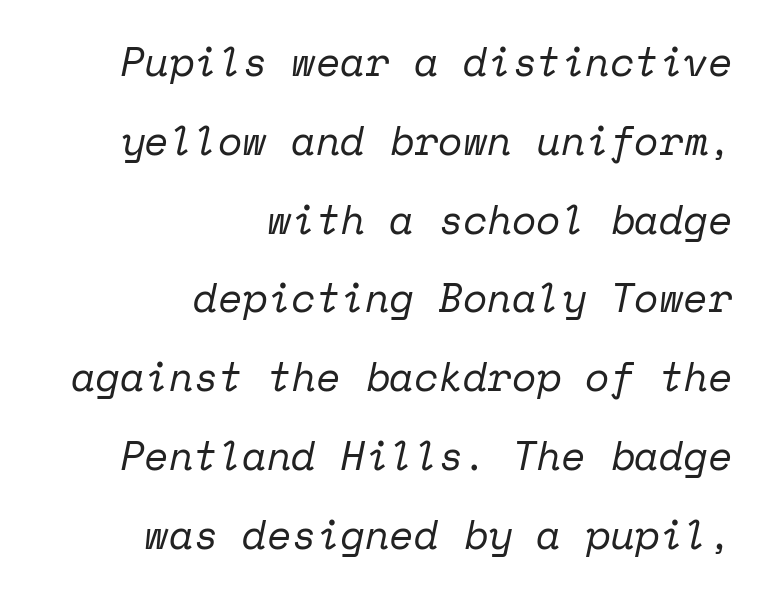
Slanted lettering throughout. Is the stroke heavy? The answer is a plain regular-or-lighter. The rendering uses typewriter-style spacing with identical character cells. A bare baseline throughout the passage. The leading is generous, giving the passage an open texture.
